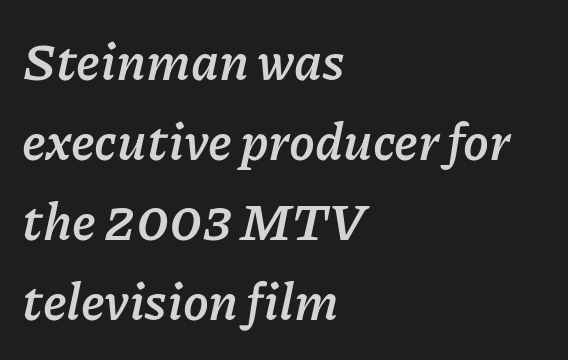
Q: Is the text bold? A: Yes.
Q: Is the text italic (slanted)? A: Yes, it leans right by about 11 degrees.
Q: Is the text underlined? A: No.
Q: How is the paragraph aligned? A: Left-aligned.
Q: Is the spacing between letters normal or unusually wide? A: Normal.
Q: Is the spacing between lines tight, normal or loose? A: Normal.
Q: Width (condensed, normal, or wide)? A: Normal.
Q: Stroke contrast? A: Low.
Q: x-height? A: Medium.
Q: Monospaced? A: No.
